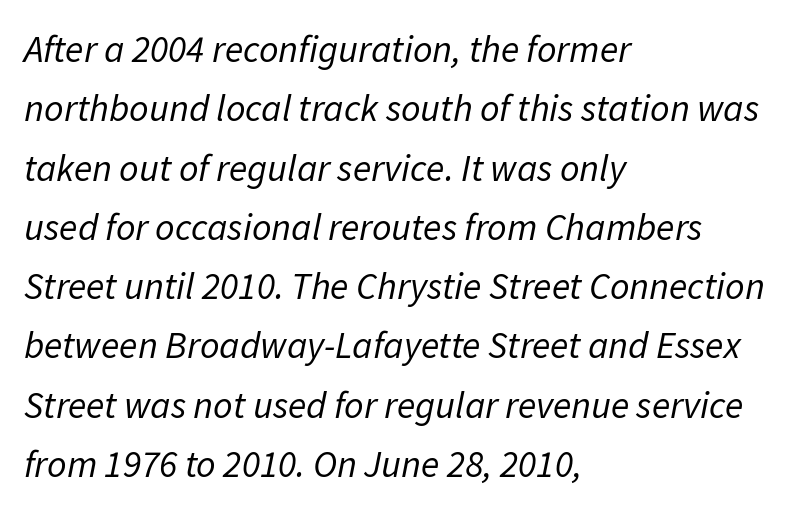
The image shows 38 px regular-weight type, italic (leaning right); set left-aligned, normal line spacing (1.56x), normal letter spacing, not underlined; low stroke contrast and a medium x-height.
